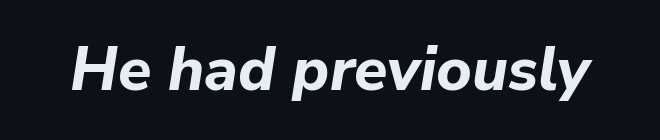
{"italic": "yes", "lean": "right", "slant_degrees": 9, "bold": "yes", "weight": "bold", "width": "normal", "stroke_contrast": "low", "x_height": "medium", "monospaced": "no", "underline": "no", "letter_spacing": "normal", "letter_spacing_em": 0.0, "glyph_px": 61}
